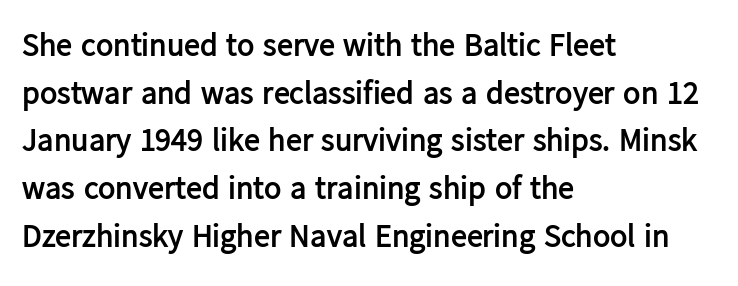
Q: Is the text bold? A: Yes.
Q: Is the text italic (slanted)? A: No, it is upright.
Q: Is the typeface a serif or a sans-serif typeface? A: Sans-serif.
Q: Is the text underlined? A: No.
Q: How is the paragraph aligned? A: Left-aligned.
Q: Is the spacing between letters normal or unusually wide? A: Normal.
Q: Is the spacing between lines tight, normal or loose? A: Normal.
Q: Width (condensed, normal, or wide)? A: Normal.
Q: Stroke contrast? A: Low.
Q: x-height? A: Medium.
Q: Monospaced? A: No.
